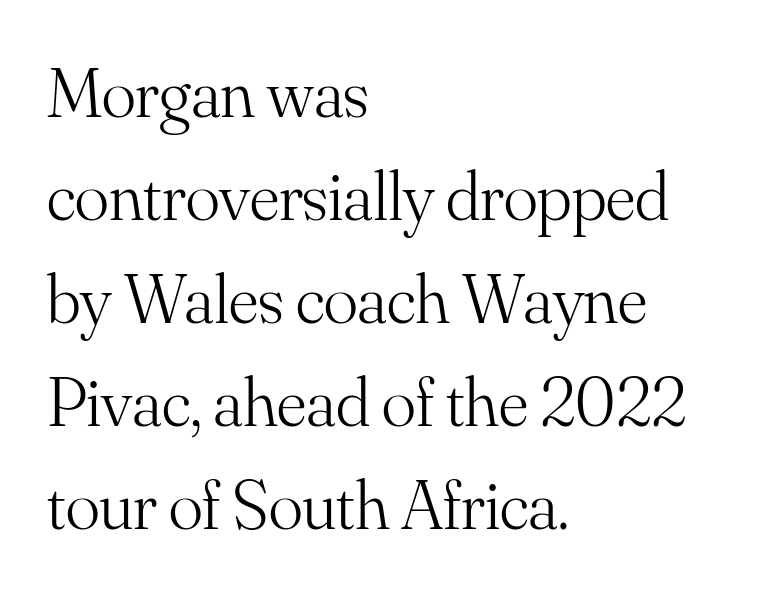
Q: Is the text bold? A: No.
Q: Is the text italic (slanted)? A: No, it is upright.
Q: Is the typeface a serif or a sans-serif typeface? A: Serif.
Q: Is the text underlined? A: No.
Q: How is the paragraph aligned? A: Left-aligned.
Q: Is the spacing between letters normal or unusually wide? A: Normal.
Q: Is the spacing between lines tight, normal or loose? A: Normal.
Q: Width (condensed, normal, or wide)? A: Normal.
Q: Stroke contrast? A: Medium.
Q: x-height? A: Small.
Q: Monospaced? A: No.
